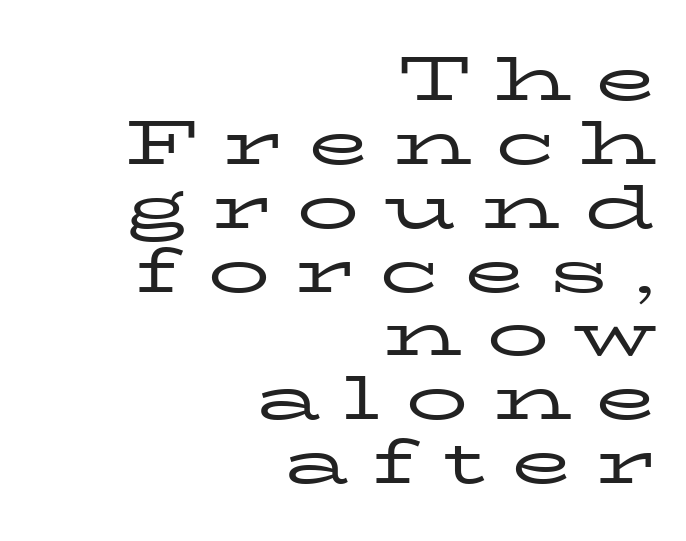
The image shows 62 px regular-weight, wide serif type, upright; set right-aligned, tight line spacing (1.03x), unusually wide letter spacing (+0.39 em), not underlined; low stroke contrast and a medium x-height.
